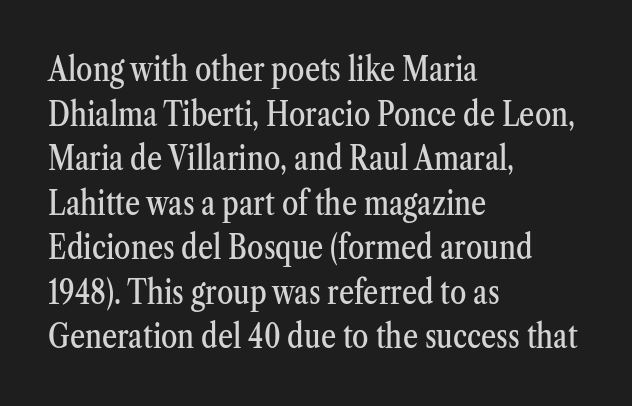
The image shows 33 px condensed serif type, upright; set left-aligned, normal line spacing (1.35x), normal letter spacing, not underlined; medium stroke contrast and a medium x-height.
